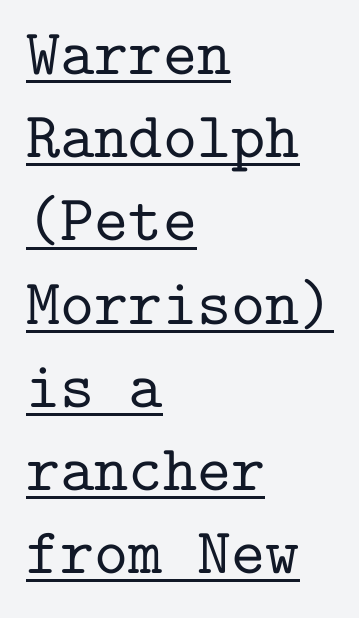
The designer went with a serif here, giving each stem small feet. Vertical strokes here are truly vertical. Teacher's note: observe the even left margin — that is flush-left alignment. The passage shown is underscored from start to finish. Vertically, the passage feels balanced, rows spaced as you'd expect.
